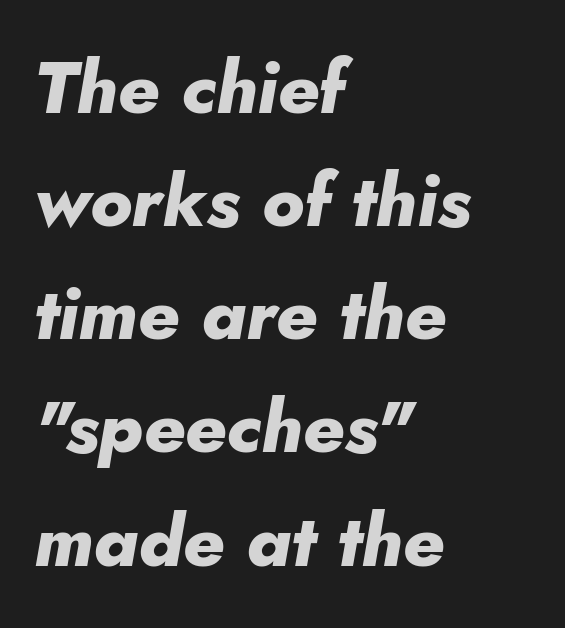
Q: Is the text bold? A: Yes.
Q: Is the text italic (slanted)? A: Yes, it leans right by about 10 degrees.
Q: Is the text underlined? A: No.
Q: How is the paragraph aligned? A: Left-aligned.
Q: Is the spacing between letters normal or unusually wide? A: Normal.
Q: Is the spacing between lines tight, normal or loose? A: Normal.
Q: Width (condensed, normal, or wide)? A: Normal.
Q: Stroke contrast? A: Low.
Q: x-height? A: Small.
Q: Monospaced? A: No.
